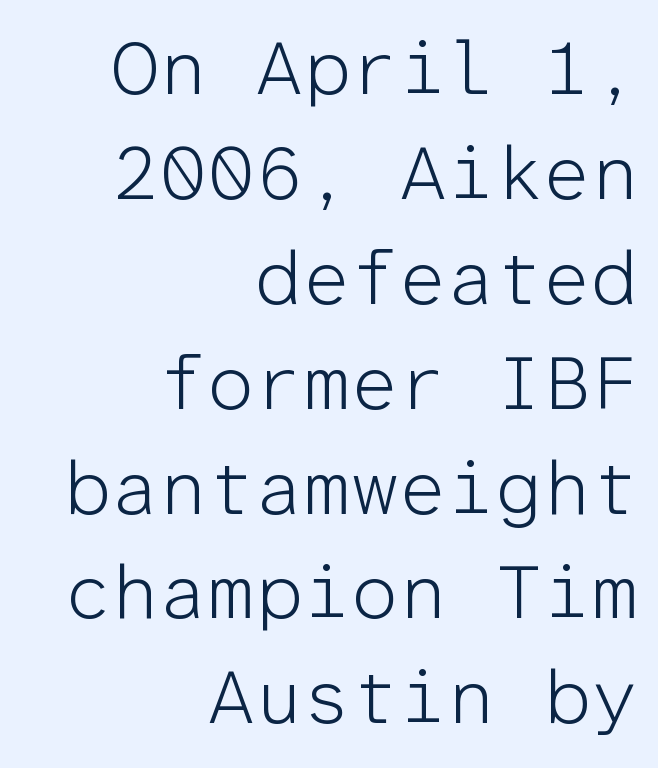
Q: Is the text bold? A: No.
Q: Is the text italic (slanted)? A: No, it is upright.
Q: Is the typeface a serif or a sans-serif typeface? A: Sans-serif.
Q: Is the text underlined? A: No.
Q: How is the paragraph aligned? A: Right-aligned.
Q: Is the spacing between letters normal or unusually wide? A: Normal.
Q: Is the spacing between lines tight, normal or loose? A: Normal.
Q: Width (condensed, normal, or wide)? A: Normal.
Q: Stroke contrast? A: Low.
Q: x-height? A: Medium.
Q: Monospaced? A: Yes.
